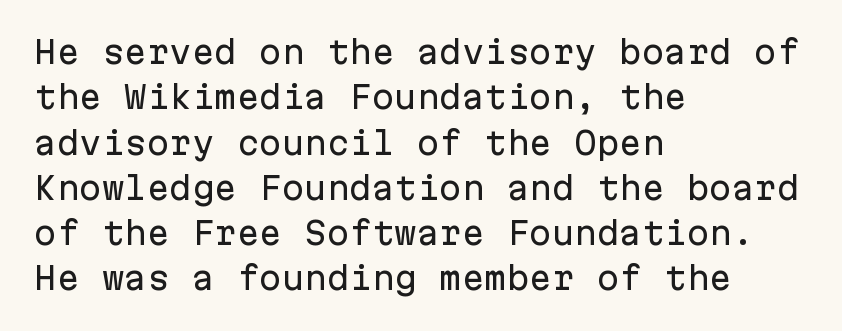
The image shows 30 px sans-serif type, upright, monospaced; set left-aligned, normal line spacing (1.51x), normal letter spacing, not underlined; low stroke contrast and a medium x-height.
